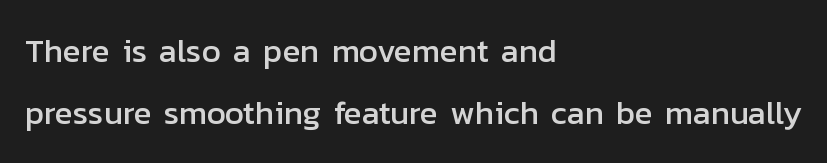
Q: Is the text italic (slanted)? A: No, it is upright.
Q: Is the typeface a serif or a sans-serif typeface? A: Sans-serif.
Q: Is the text underlined? A: No.
Q: How is the paragraph aligned? A: Left-aligned.
Q: Is the spacing between letters normal or unusually wide? A: Normal.
Q: Width (condensed, normal, or wide)? A: Normal.
Q: Stroke contrast? A: Low.
Q: x-height? A: Medium.
Q: Monospaced? A: No.
